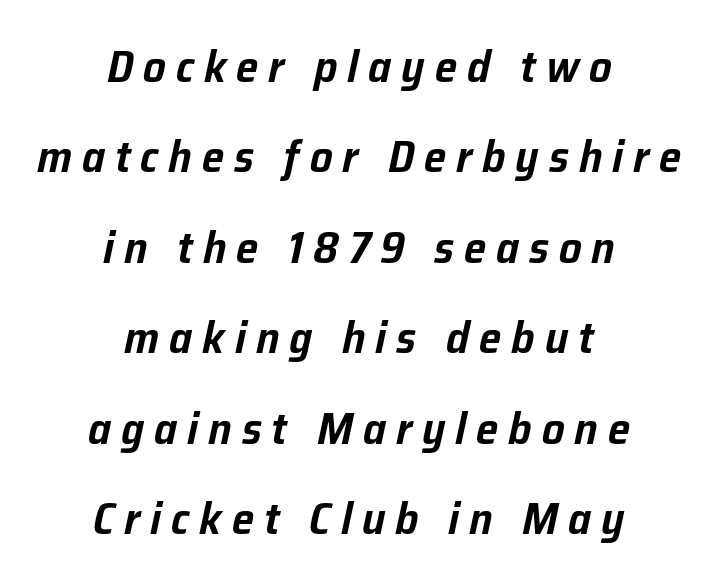
The image shows 45 px text type, italic (leaning right); set centered, loose line spacing (2.01x), unusually wide letter spacing (+0.22 em), not underlined; low stroke contrast and a medium x-height.
